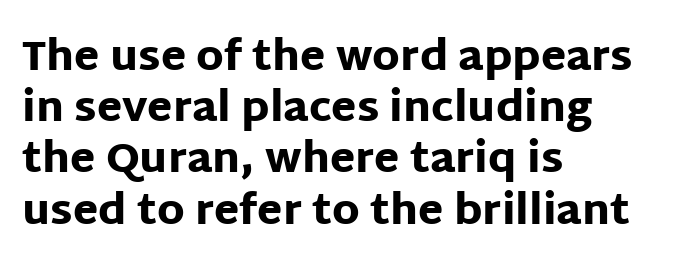
The image shows 41 px heavy sans-serif type, upright; set left-aligned, normal line spacing (1.25x), normal letter spacing, not underlined; low stroke contrast and a large x-height.
